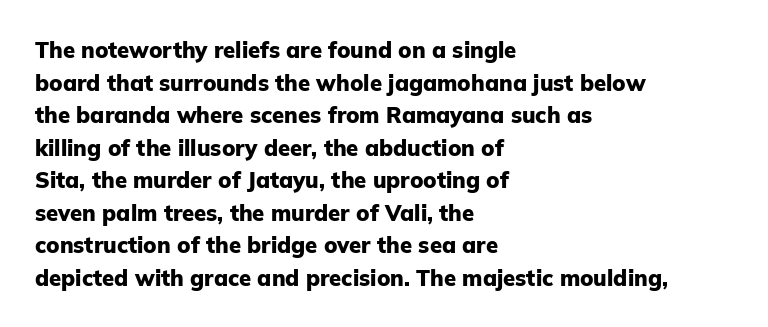
Q: Is the text bold? A: Yes.
Q: Is the text italic (slanted)? A: No, it is upright.
Q: Is the text underlined? A: No.
Q: How is the paragraph aligned? A: Left-aligned.
Q: Is the spacing between letters normal or unusually wide? A: Normal.
Q: Is the spacing between lines tight, normal or loose? A: Normal.
